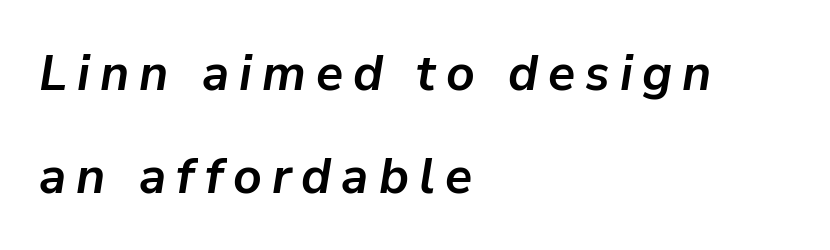
Q: Is the text bold? A: Yes.
Q: Is the text italic (slanted)? A: Yes, it leans right by about 9 degrees.
Q: Is the text underlined? A: No.
Q: How is the paragraph aligned? A: Left-aligned.
Q: Is the spacing between letters normal or unusually wide? A: Unusually wide.
Q: Is the spacing between lines tight, normal or loose? A: Loose.
Q: Width (condensed, normal, or wide)? A: Normal.
Q: Stroke contrast? A: Low.
Q: x-height? A: Medium.
Q: Monospaced? A: No.
